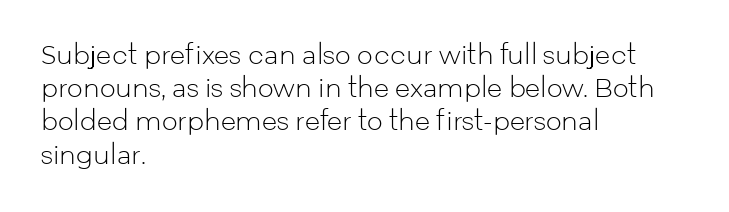
{"italic": "no", "bold": "no", "underline": "no", "align": "left", "line_spacing": "normal", "line_spacing_ratio": 1.33, "letter_spacing": "normal", "letter_spacing_em": 0.0, "glyph_px": 25}
